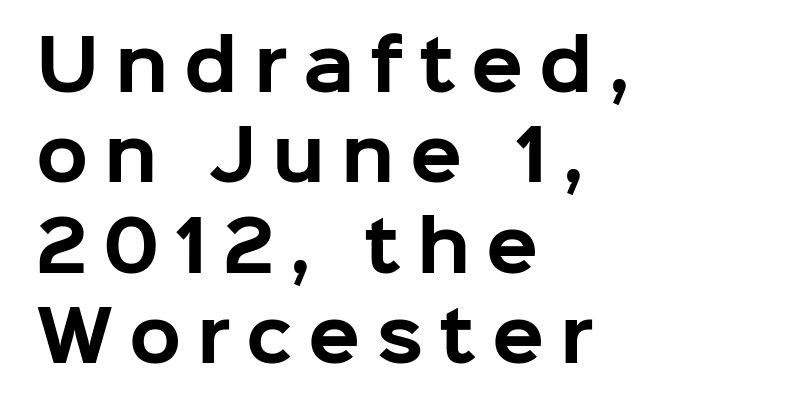
The letters advance in unequal steps, a hallmark of proportional type. Honestly, the row spacing looks completely unremarkable. The lettering holds an erect, upright posture throughout. Look at the bottom of the vertical strokes: they stop flat, with no serifs.
